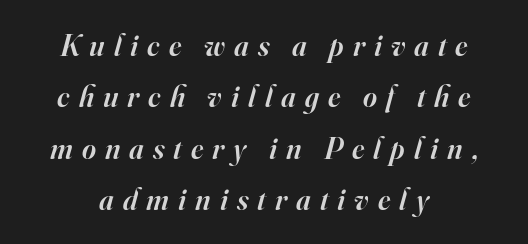
{"serif": "yes", "italic": "yes", "lean": "right", "slant_degrees": 16, "bold": "semi", "weight": "semibold", "width": "normal", "stroke_contrast": "high", "x_height": "small", "monospaced": "no", "underline": "no", "align": "center", "line_spacing_ratio": 1.71, "letter_spacing": "wide", "letter_spacing_em": 0.3, "glyph_px": 30}
